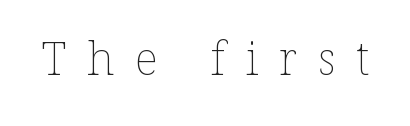
The image shows 46 px thin type, upright; set unusually wide letter spacing (+0.44 em), not underlined; low stroke contrast and a medium x-height.
